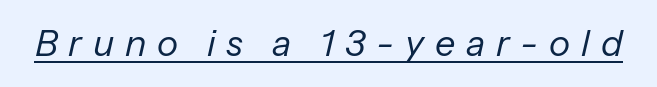
Is the type heavy? It reads as light-to-regular instead. The passage shown leans; its letterforms are oblique. Note the varied advance widths — an 'i' is clearly narrower than an 'm'. The gaps between neighbouring characters are conspicuously large. What decoration does the sample have? An underline.
